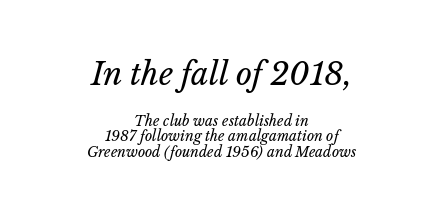
{"italic": "yes", "lean": "right", "slant_degrees": 14, "bold": "no", "weight": "regular", "width": "normal", "stroke_contrast": "low", "x_height": "medium", "monospaced": "no", "underline": "no", "align": "center", "line_spacing": "tight", "line_spacing_ratio": 1.12, "letter_spacing": "normal", "letter_spacing_em": 0.0, "larger_block": "first", "size_ratio": 2.21, "glyph_px": 31}
